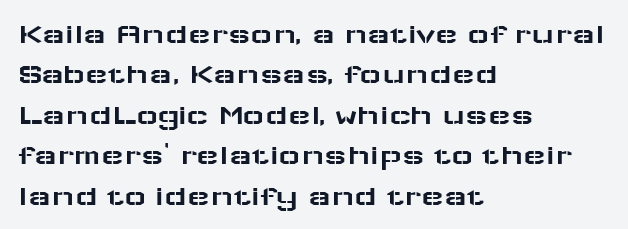
{"serif": "no", "italic": "no", "width": "wide", "stroke_contrast": "low", "x_height": "medium", "monospaced": "no", "underline": "no", "align": "left", "line_spacing": "normal", "line_spacing_ratio": 1.35, "letter_spacing": "normal", "letter_spacing_em": 0.0, "glyph_px": 30}
